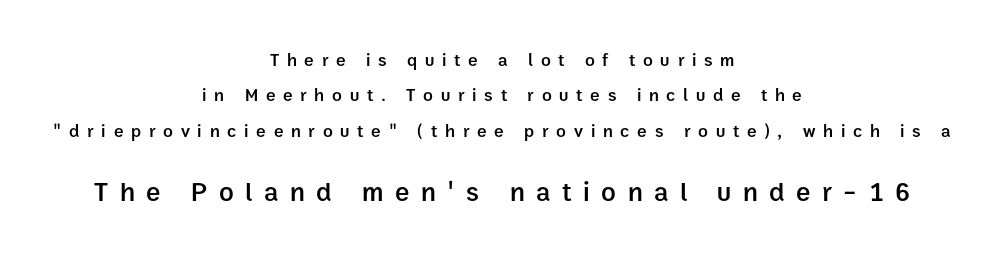
The image shows 27 px text type, upright; set centered, loose line spacing (1.97x), unusually wide letter spacing (+0.43 em), not underlined; the second (bottom) block is 1.5x larger.
